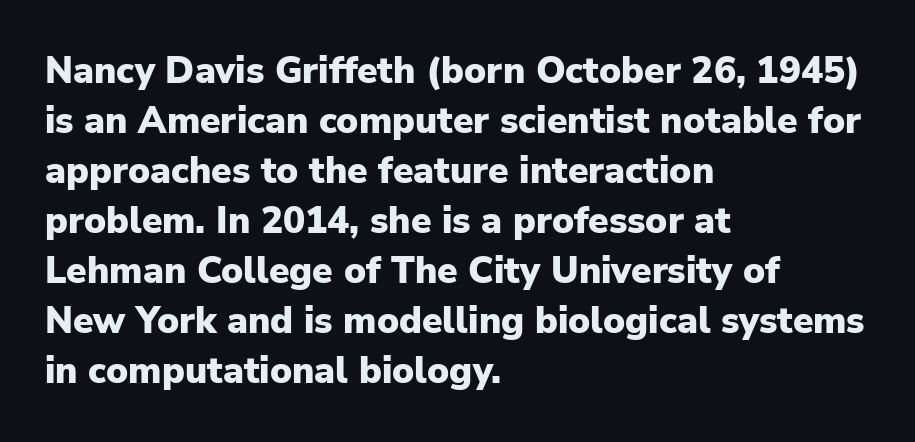
{"serif": "no", "italic": "no", "bold": "yes", "weight": "heavy", "width": "normal", "stroke_contrast": "low", "x_height": "medium", "monospaced": "no", "underline": "no", "align": "left", "line_spacing": "normal", "line_spacing_ratio": 1.35, "letter_spacing": "normal", "letter_spacing_em": 0.0, "glyph_px": 37}
